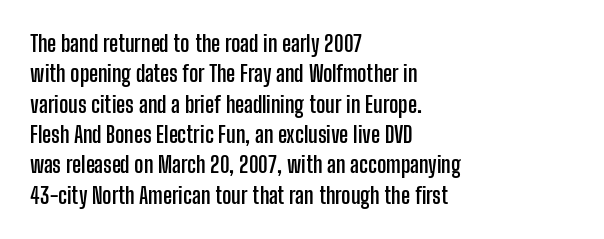
The image shows 22 px bold type, upright; set left-aligned, normal line spacing (1.38x), normal letter spacing, not underlined.
